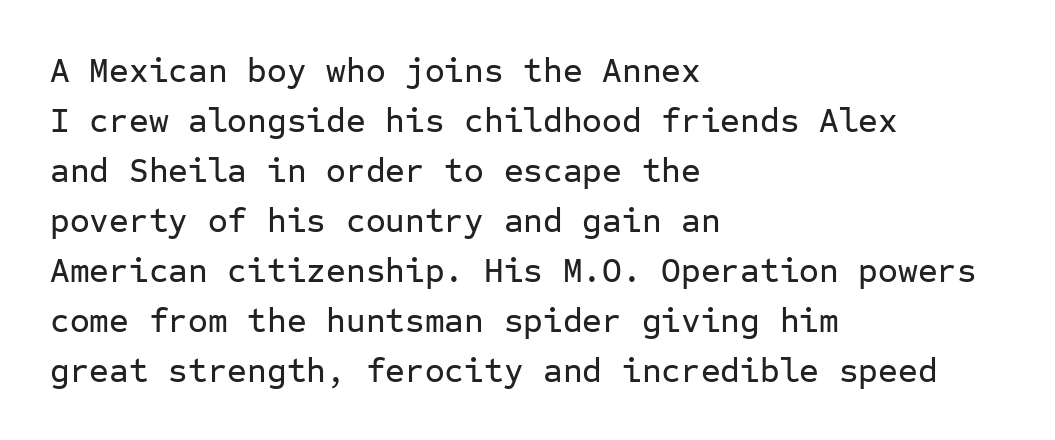
Q: Is the text italic (slanted)? A: No, it is upright.
Q: Is the typeface a serif or a sans-serif typeface? A: Sans-serif.
Q: Is the text underlined? A: No.
Q: How is the paragraph aligned? A: Left-aligned.
Q: Is the spacing between letters normal or unusually wide? A: Normal.
Q: Is the spacing between lines tight, normal or loose? A: Normal.
Q: Width (condensed, normal, or wide)? A: Normal.
Q: Stroke contrast? A: Low.
Q: x-height? A: Medium.
Q: Monospaced? A: Yes.
